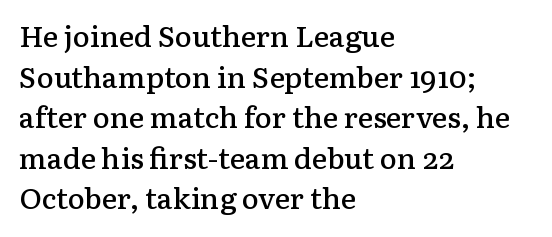
Q: Is the text bold? A: Semi-bold.
Q: Is the text italic (slanted)? A: No, it is upright.
Q: Is the typeface a serif or a sans-serif typeface? A: Serif.
Q: Is the text underlined? A: No.
Q: How is the paragraph aligned? A: Left-aligned.
Q: Is the spacing between letters normal or unusually wide? A: Normal.
Q: Is the spacing between lines tight, normal or loose? A: Normal.
Q: Width (condensed, normal, or wide)? A: Normal.
Q: Stroke contrast? A: Low.
Q: x-height? A: Medium.
Q: Monospaced? A: No.
